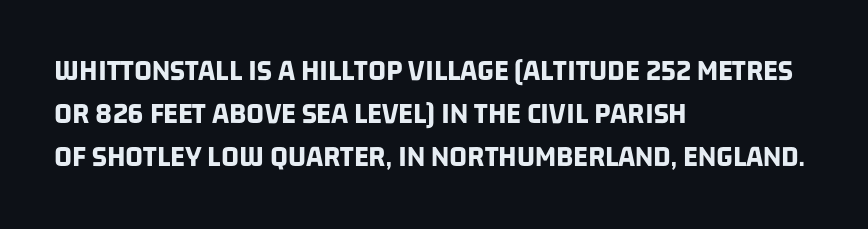
Q: Is the text bold? A: Yes.
Q: Is the typeface a serif or a sans-serif typeface? A: Sans-serif.
Q: Is the text underlined? A: No.
Q: How is the paragraph aligned? A: Left-aligned.
Q: Is the spacing between letters normal or unusually wide? A: Normal.
Q: Is the spacing between lines tight, normal or loose? A: Normal.
Q: Width (condensed, normal, or wide)? A: Condensed.
Q: Stroke contrast? A: Low.
Q: x-height? A: Large.
Q: Monospaced? A: No.
